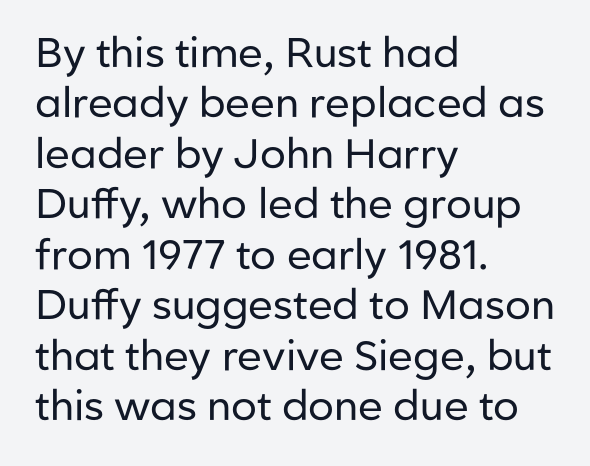
The image shows 41 px regular-weight sans-serif type, upright; set left-aligned, line spacing 1.23x, normal letter spacing, not underlined; low stroke contrast and a medium x-height.
